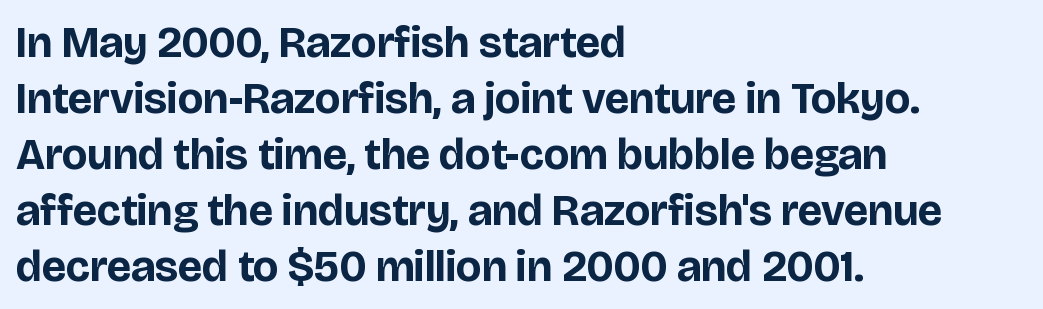
Q: Is the text bold? A: Yes.
Q: Is the text italic (slanted)? A: No, it is upright.
Q: Is the typeface a serif or a sans-serif typeface? A: Sans-serif.
Q: Is the text underlined? A: No.
Q: How is the paragraph aligned? A: Left-aligned.
Q: Is the spacing between letters normal or unusually wide? A: Normal.
Q: Is the spacing between lines tight, normal or loose? A: Normal.
Q: Width (condensed, normal, or wide)? A: Normal.
Q: Stroke contrast? A: Low.
Q: x-height? A: Large.
Q: Monospaced? A: No.
